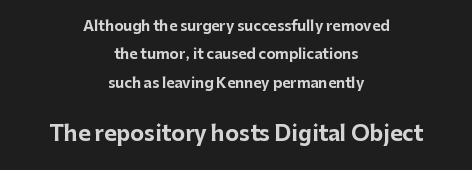
{"italic": "no", "bold": "yes", "underline": "no", "align": "center", "line_spacing": "loose", "line_spacing_ratio": 2.03, "letter_spacing": "normal", "letter_spacing_em": 0.0, "larger_block": "second", "size_ratio": 1.5, "glyph_px": 21}
